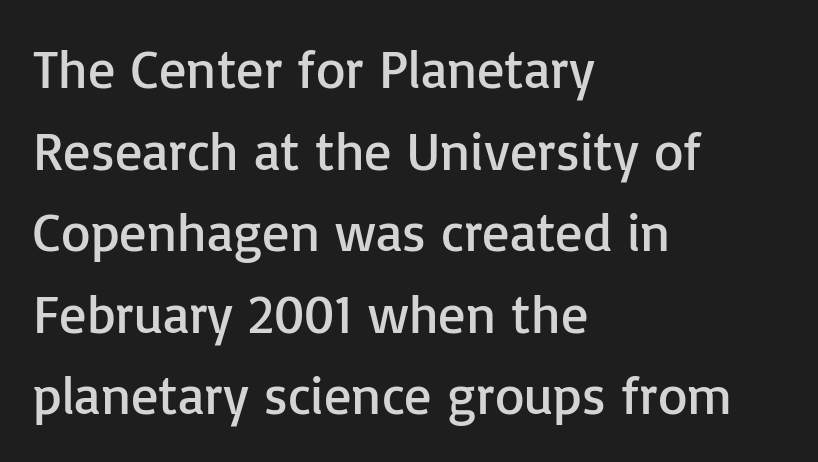
Typeset ragged right — the left edge is the straight one. What stands out about the letter spacing? Nothing — it is the standard amount. Grotesque or geometric, the face here clearly has no serifs. Think of a printed novel: that variable character pitch is what you see here. The line-height multiplier appears to be the usual default.
